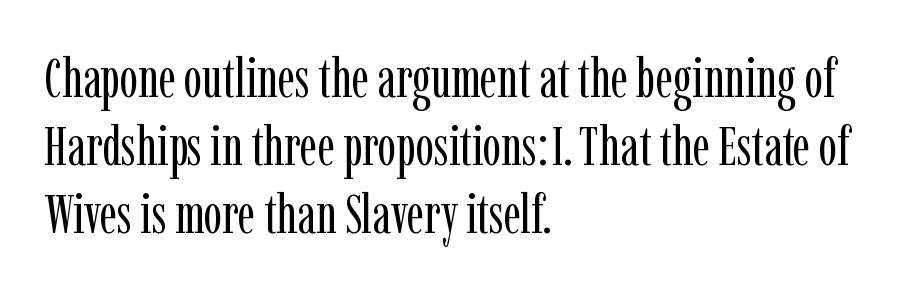
{"serif": "yes", "italic": "no", "bold": "no", "weight": "regular", "width": "condensed", "stroke_contrast": "low", "x_height": "medium", "monospaced": "no", "underline": "no", "align": "left", "line_spacing_ratio": 1.24, "letter_spacing": "normal", "letter_spacing_em": 0.0, "glyph_px": 55}
